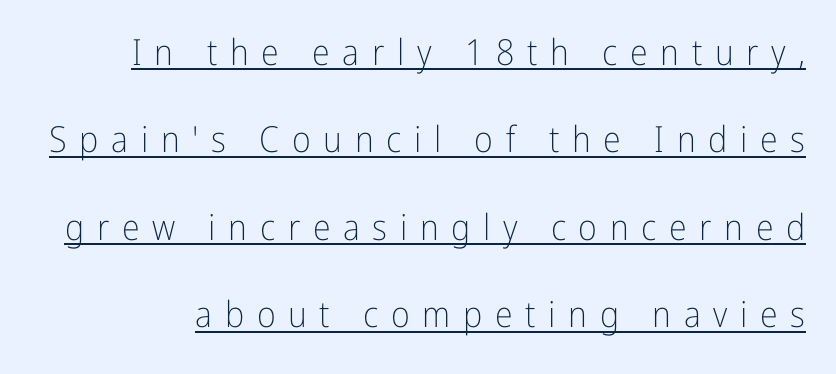
{"serif": "no", "italic": "no", "bold": "no", "weight": "light", "width": "condensed", "stroke_contrast": "low", "x_height": "medium", "monospaced": "no", "underline": "yes", "line_spacing": "loose", "line_spacing_ratio": 2.43, "letter_spacing": "wide", "letter_spacing_em": 0.35, "glyph_px": 36}
